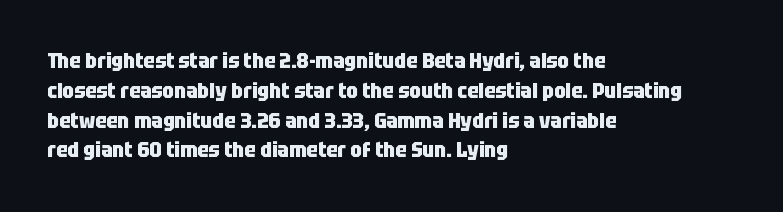
A bare baseline throughout the passage. Heavy-handed strokes throughout: this text is bold. Style check: upright. The setting favours the left margin, as ordinary paragraphs usually do. How are the letters spaced? Ordinarily, with no added tracking.
